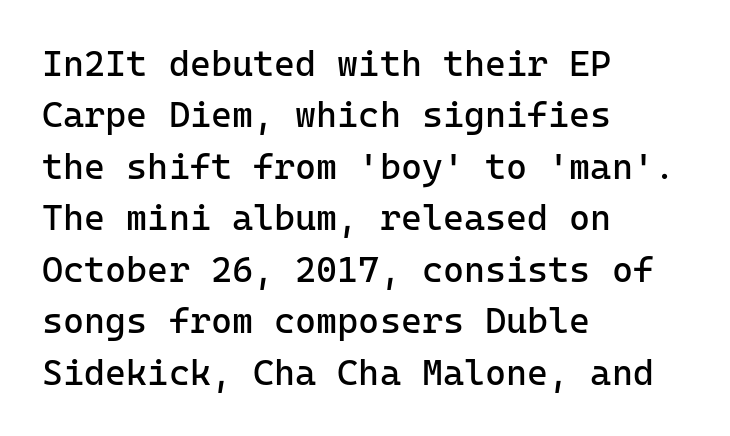
{"serif": "no", "italic": "no", "bold": "no", "weight": "regular", "width": "normal", "stroke_contrast": "low", "x_height": "medium", "monospaced": "yes", "underline": "no", "align": "left", "line_spacing": "normal", "line_spacing_ratio": 1.43, "letter_spacing": "normal", "letter_spacing_em": 0.0, "glyph_px": 36}
